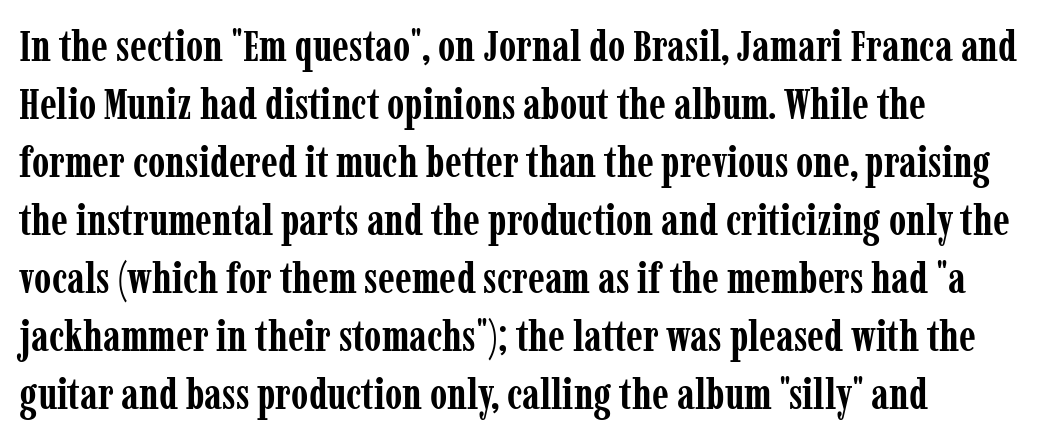
{"serif": "yes", "italic": "no", "bold": "yes", "weight": "semibold", "width": "condensed", "stroke_contrast": "low", "x_height": "medium", "monospaced": "no", "underline": "no", "line_spacing": "normal", "line_spacing_ratio": 1.32, "letter_spacing": "normal", "letter_spacing_em": 0.0, "glyph_px": 44}
